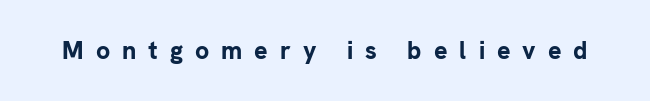
Unmarked baselines from the first word to the last. The letters stand upright; this is a roman face. Is the type bold? Yes — the strokes are clearly thick and heavy. Spacing between characters has been opened up far beyond the box default.
